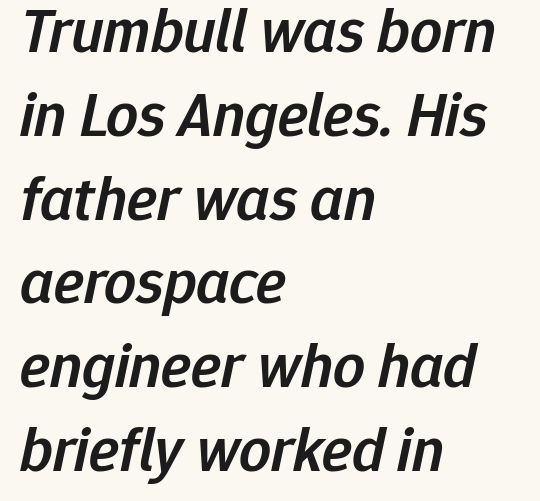
{"italic": "yes", "lean": "right", "slant_degrees": 12, "bold": "semi", "weight": "semibold", "width": "normal", "stroke_contrast": "low", "x_height": "medium", "monospaced": "no", "underline": "no", "align": "left", "line_spacing": "normal", "line_spacing_ratio": 1.33, "letter_spacing": "normal", "letter_spacing_em": 0.0, "glyph_px": 63}
